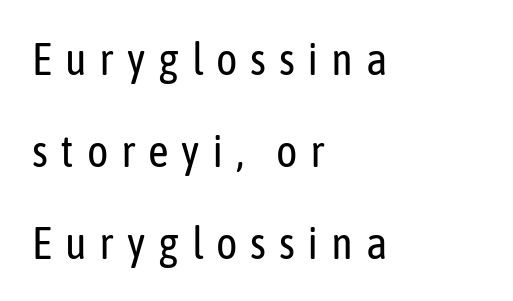
{"serif": "no", "italic": "no", "bold": "no", "weight": "regular", "width": "condensed", "stroke_contrast": "low", "x_height": "medium", "monospaced": "no", "underline": "no", "align": "left", "line_spacing": "loose", "line_spacing_ratio": 2.04, "letter_spacing": "wide", "letter_spacing_em": 0.28, "glyph_px": 45}
